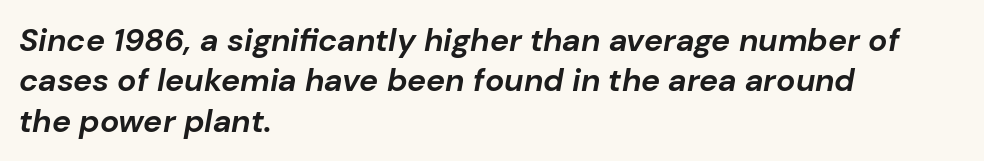
Line starts are locked; line ends wander. You can tell it's italic because the verticals aren't actually vertical. Think of a printed novel: that variable character pitch is what you see here. The passage shown is not underscored anywhere. Spacing between characters is what you'd get straight out of the box.
